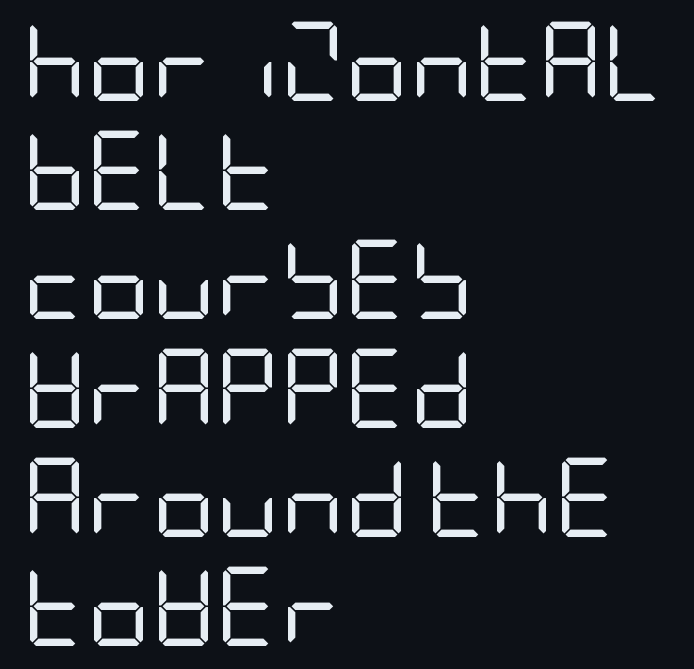
Every row of glyphs begins at an identical x-position on the left. The area under the type is left untouched. The characters display no serif detailing; their extremities are plain. Evenly set lines give the paragraph a standard silhouette.
